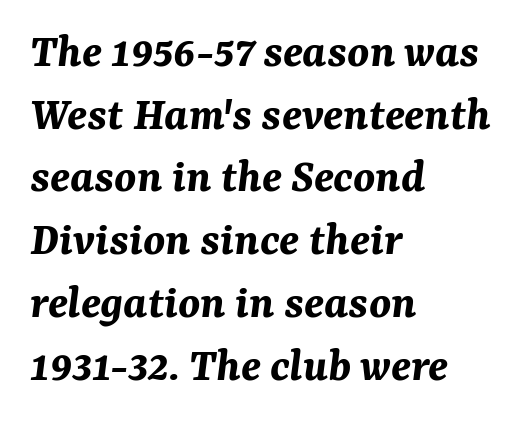
Q: Is the text bold? A: Yes.
Q: Is the text italic (slanted)? A: Yes, it leans right by about 7 degrees.
Q: Is the text underlined? A: No.
Q: How is the paragraph aligned? A: Left-aligned.
Q: Is the spacing between letters normal or unusually wide? A: Normal.
Q: Is the spacing between lines tight, normal or loose? A: Normal.
Q: Width (condensed, normal, or wide)? A: Normal.
Q: Stroke contrast? A: Medium.
Q: x-height? A: Medium.
Q: Monospaced? A: No.
